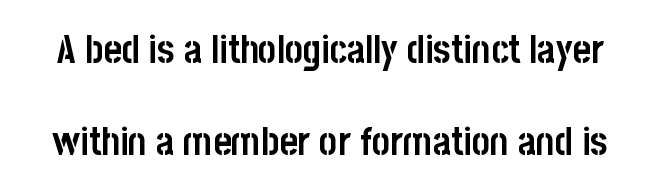
Nope, not italic — everything's standing straight. Just letters on the line, the space beneath them empty. Each letter keeps its own natural width here, so spacing adapts to shape. The strokes are fattened all the way to bold. How would I describe the line gaps? Wide and relaxed. Serif or sans? Sans — the stroke terminals are bare.
